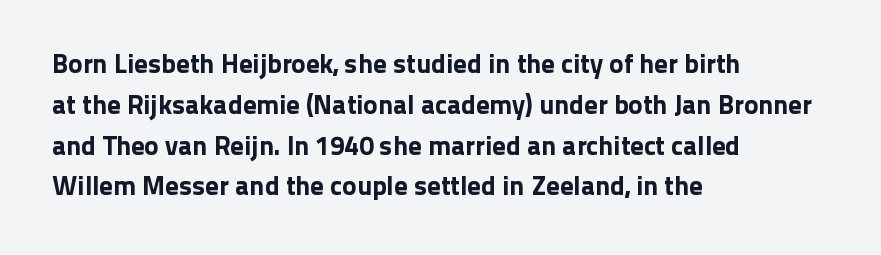
The image shows 27 px text type, upright; set left-aligned, normal line spacing (1.51x), normal letter spacing, not underlined.
